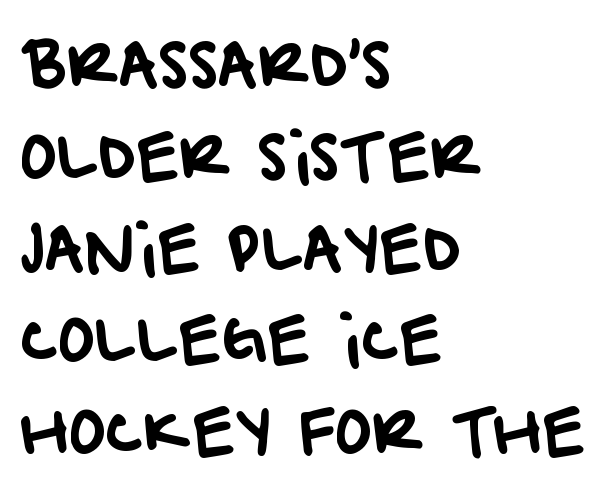
Q: Is the typeface a serif or a sans-serif typeface? A: Sans-serif.
Q: Is the text underlined? A: No.
Q: How is the paragraph aligned? A: Left-aligned.
Q: Is the spacing between letters normal or unusually wide? A: Normal.
Q: Is the spacing between lines tight, normal or loose? A: Normal.
Q: Width (condensed, normal, or wide)? A: Normal.
Q: Stroke contrast? A: Low.
Q: x-height? A: Large.
Q: Monospaced? A: No.
